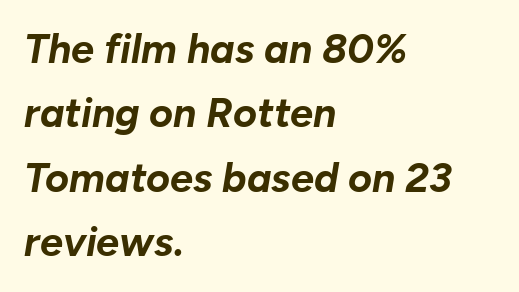
The image shows 41 px bold type, italic (leaning right); set left-aligned, normal line spacing (1.57x), normal letter spacing, not underlined; low stroke contrast and a medium x-height.
